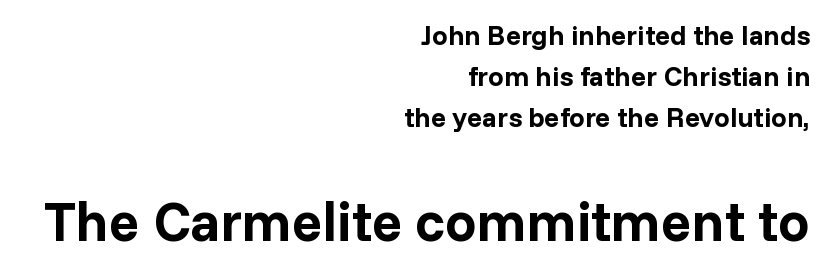
Q: Is the text bold? A: Yes.
Q: Is the text italic (slanted)? A: No, it is upright.
Q: Is the typeface a serif or a sans-serif typeface? A: Sans-serif.
Q: Is the text underlined? A: No.
Q: How is the paragraph aligned? A: Right-aligned.
Q: Is the spacing between letters normal or unusually wide? A: Normal.
Q: Is the spacing between lines tight, normal or loose? A: Normal.
Q: Which block of text is set in a larger size, the first (top) or the second (bottom)? A: The second (bottom) one.
Q: Width (condensed, normal, or wide)? A: Normal.
Q: Stroke contrast? A: Low.
Q: x-height? A: Medium.
Q: Monospaced? A: No.
